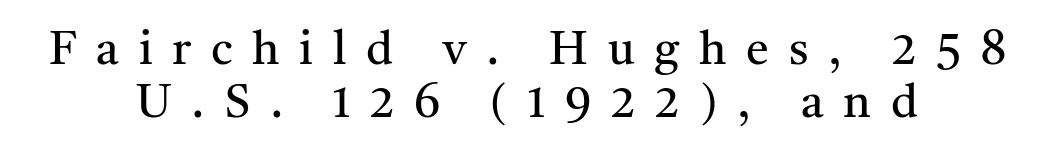
The letterforms stand isolated, each surrounded by extra space. The string is rendered with underlining switched off. The letters look calm and open, with moderate or lighter stems. Alignment: centered.
